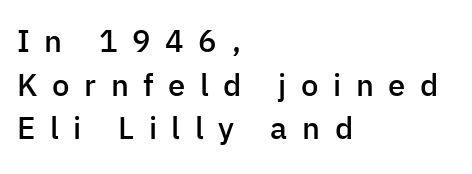
Q: Is the text bold? A: Semi-bold.
Q: Is the text italic (slanted)? A: No, it is upright.
Q: Is the typeface a serif or a sans-serif typeface? A: Sans-serif.
Q: Is the text underlined? A: No.
Q: How is the paragraph aligned? A: Left-aligned.
Q: Is the spacing between letters normal or unusually wide? A: Unusually wide.
Q: Is the spacing between lines tight, normal or loose? A: Normal.
Q: Width (condensed, normal, or wide)? A: Normal.
Q: Stroke contrast? A: Low.
Q: x-height? A: Medium.
Q: Monospaced? A: No.
